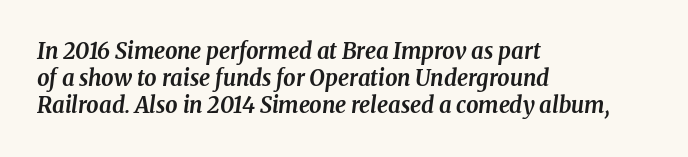
The image shows 22 px bold type, italic (leaning right); set left-aligned, line spacing 1.23x, normal letter spacing, not underlined.
